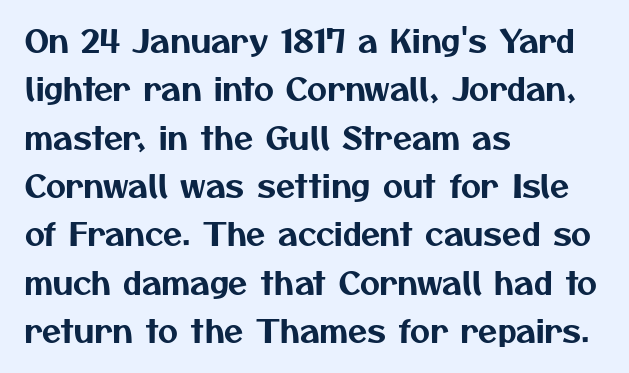
{"serif": "no", "width": "normal", "stroke_contrast": "medium", "x_height": "medium", "monospaced": "no", "underline": "no", "align": "left", "line_spacing": "normal", "line_spacing_ratio": 1.56, "letter_spacing": "normal", "letter_spacing_em": 0.0, "glyph_px": 31}
